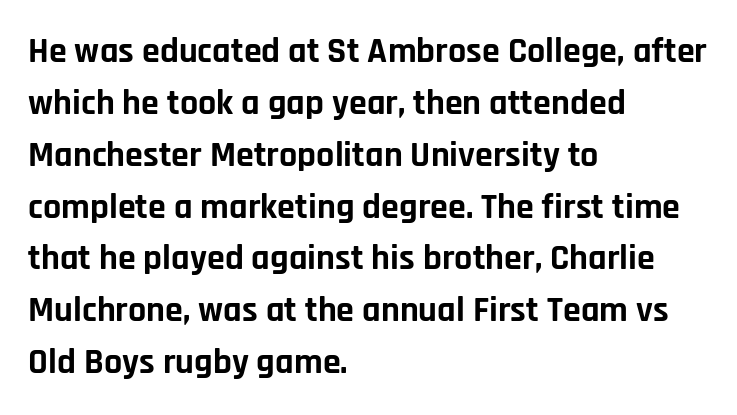
Q: Is the text bold? A: Yes.
Q: Is the text italic (slanted)? A: No, it is upright.
Q: Is the typeface a serif or a sans-serif typeface? A: Sans-serif.
Q: Is the text underlined? A: No.
Q: How is the paragraph aligned? A: Left-aligned.
Q: Is the spacing between letters normal or unusually wide? A: Normal.
Q: Is the spacing between lines tight, normal or loose? A: Normal.
Q: Width (condensed, normal, or wide)? A: Normal.
Q: Stroke contrast? A: Low.
Q: x-height? A: Large.
Q: Monospaced? A: No.
